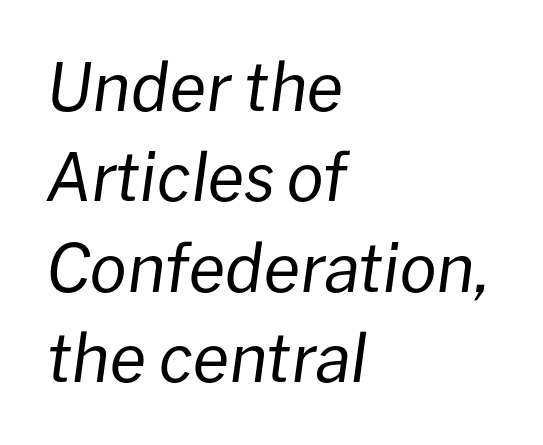
{"italic": "yes", "lean": "right", "slant_degrees": 8, "bold": "no", "weight": "regular", "width": "normal", "stroke_contrast": "low", "x_height": "medium", "monospaced": "no", "underline": "no", "align": "left", "line_spacing": "normal", "line_spacing_ratio": 1.37, "letter_spacing": "normal", "letter_spacing_em": 0.0, "glyph_px": 66}
